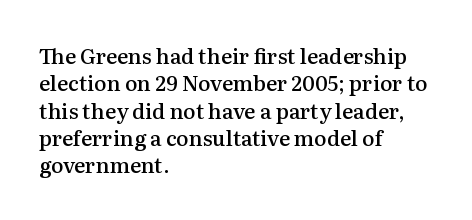
Q: Is the text bold? A: Semi-bold.
Q: Is the text italic (slanted)? A: No, it is upright.
Q: Is the text underlined? A: No.
Q: How is the paragraph aligned? A: Left-aligned.
Q: Is the spacing between letters normal or unusually wide? A: Normal.
Q: Is the spacing between lines tight, normal or loose? A: Normal.
